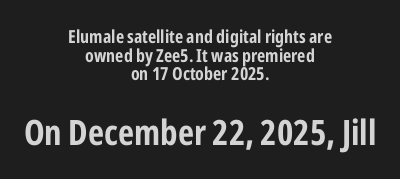
The image shows 35 px condensed sans-serif type, upright; set centered, tight line spacing (1.03x), normal letter spacing, not underlined; the second (bottom) block is 1.94x larger; low stroke contrast and a medium x-height.
